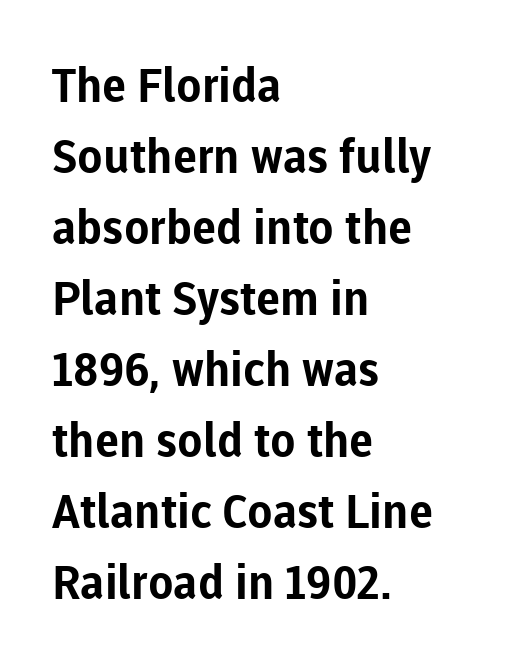
Q: Is the text bold? A: Yes.
Q: Is the text italic (slanted)? A: No, it is upright.
Q: Is the typeface a serif or a sans-serif typeface? A: Sans-serif.
Q: Is the text underlined? A: No.
Q: How is the paragraph aligned? A: Left-aligned.
Q: Is the spacing between letters normal or unusually wide? A: Normal.
Q: Is the spacing between lines tight, normal or loose? A: Normal.
Q: Width (condensed, normal, or wide)? A: Normal.
Q: Stroke contrast? A: Low.
Q: x-height? A: Medium.
Q: Monospaced? A: No.
